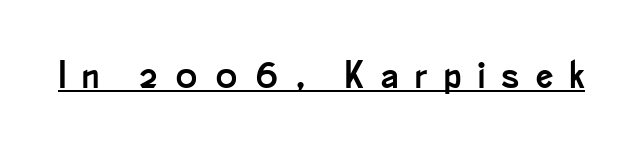
Q: Is the text italic (slanted)? A: No, it is upright.
Q: Is the typeface a serif or a sans-serif typeface? A: Sans-serif.
Q: Is the text underlined? A: Yes.
Q: Is the spacing between letters normal or unusually wide? A: Unusually wide.
Q: Width (condensed, normal, or wide)? A: Condensed.
Q: Stroke contrast? A: Low.
Q: x-height? A: Small.
Q: Monospaced? A: No.
